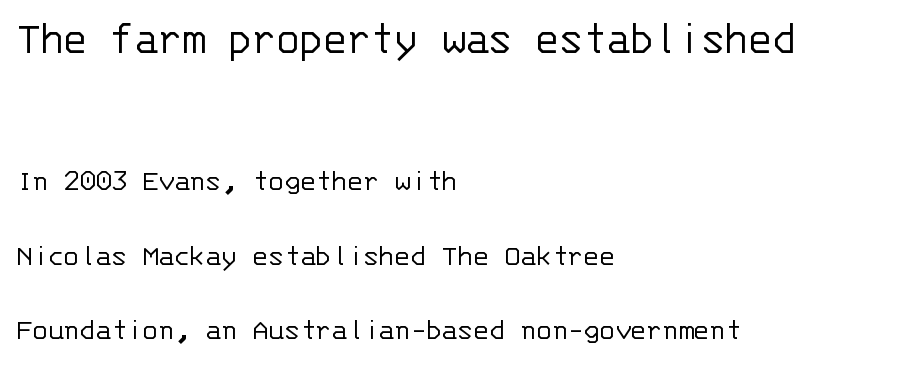
Underlining? Definitely not there. The emphasis by scale lands on block number one, above. Tracking value appears to be zero — textbook default spacing. Looks like terminal output: every glyph gets an equal slot. On a weight scale, this lands at 450 or below. Does the leading feel generous? Absolutely, it's lavish.
